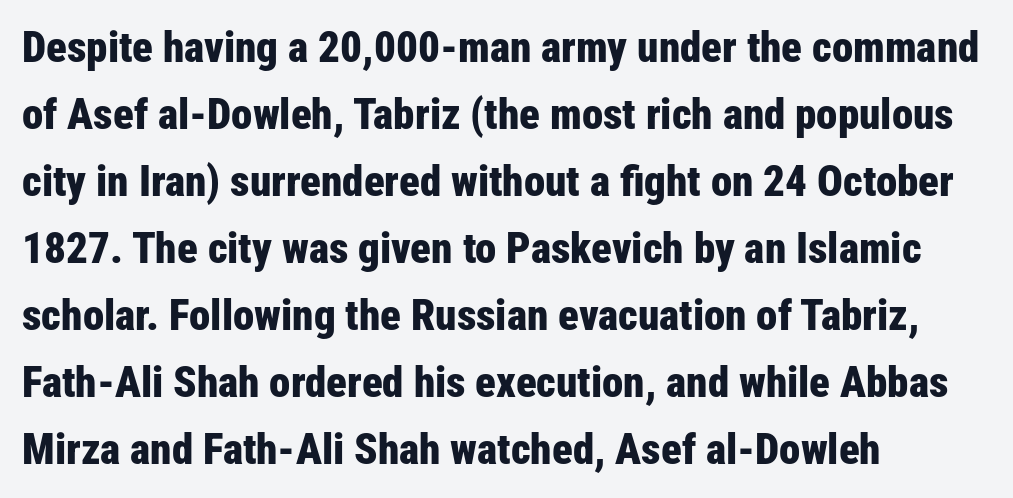
{"serif": "no", "italic": "no", "bold": "yes", "weight": "bold", "width": "condensed", "stroke_contrast": "low", "x_height": "medium", "monospaced": "no", "underline": "no", "align": "left", "line_spacing": "normal", "line_spacing_ratio": 1.56, "letter_spacing": "normal", "letter_spacing_em": 0.0, "glyph_px": 43}
